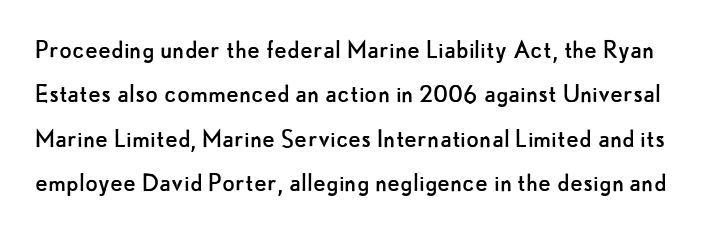
The image shows 29 px regular-weight sans-serif type, upright; set normal line spacing (1.53x), normal letter spacing, not underlined; low stroke contrast and a small x-height.
